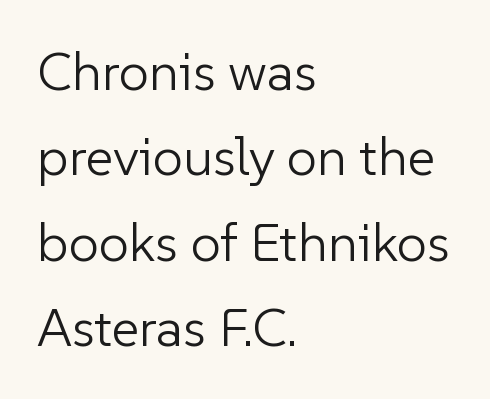
{"serif": "no", "italic": "no", "bold": "no", "weight": "light", "width": "normal", "stroke_contrast": "low", "x_height": "medium", "monospaced": "no", "underline": "no", "align": "left", "line_spacing": "normal", "line_spacing_ratio": 1.58, "letter_spacing": "normal", "letter_spacing_em": 0.0, "glyph_px": 54}
